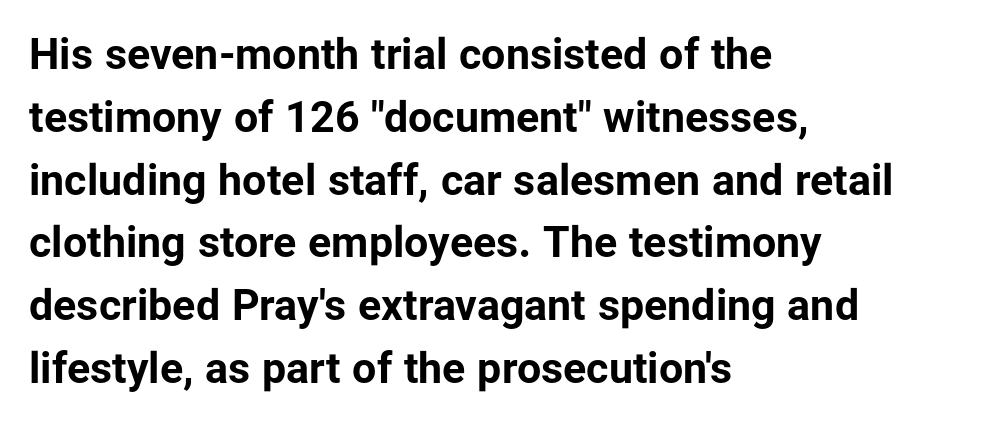
Q: Is the text bold? A: Yes.
Q: Is the text italic (slanted)? A: No, it is upright.
Q: Is the typeface a serif or a sans-serif typeface? A: Sans-serif.
Q: Is the text underlined? A: No.
Q: How is the paragraph aligned? A: Left-aligned.
Q: Is the spacing between letters normal or unusually wide? A: Normal.
Q: Is the spacing between lines tight, normal or loose? A: Normal.
Q: Width (condensed, normal, or wide)? A: Normal.
Q: Stroke contrast? A: Low.
Q: x-height? A: Medium.
Q: Monospaced? A: No.
